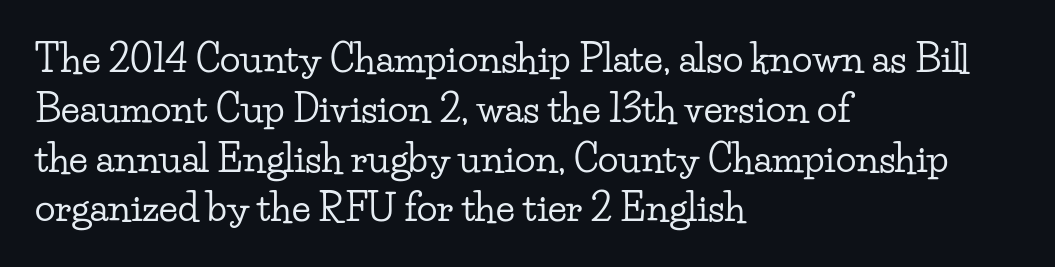
The image shows 38 px wide serif type, upright; set left-aligned, normal line spacing (1.31x), normal letter spacing, not underlined; low stroke contrast and a small x-height.
